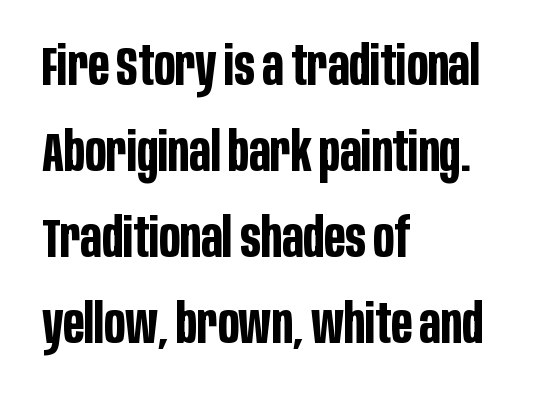
Q: Is the text bold? A: Yes.
Q: Is the text italic (slanted)? A: No, it is upright.
Q: Is the typeface a serif or a sans-serif typeface? A: Sans-serif.
Q: Is the text underlined? A: No.
Q: How is the paragraph aligned? A: Left-aligned.
Q: Is the spacing between letters normal or unusually wide? A: Normal.
Q: Is the spacing between lines tight, normal or loose? A: Normal.
Q: Width (condensed, normal, or wide)? A: Condensed.
Q: Stroke contrast? A: Low.
Q: x-height? A: Large.
Q: Monospaced? A: No.
